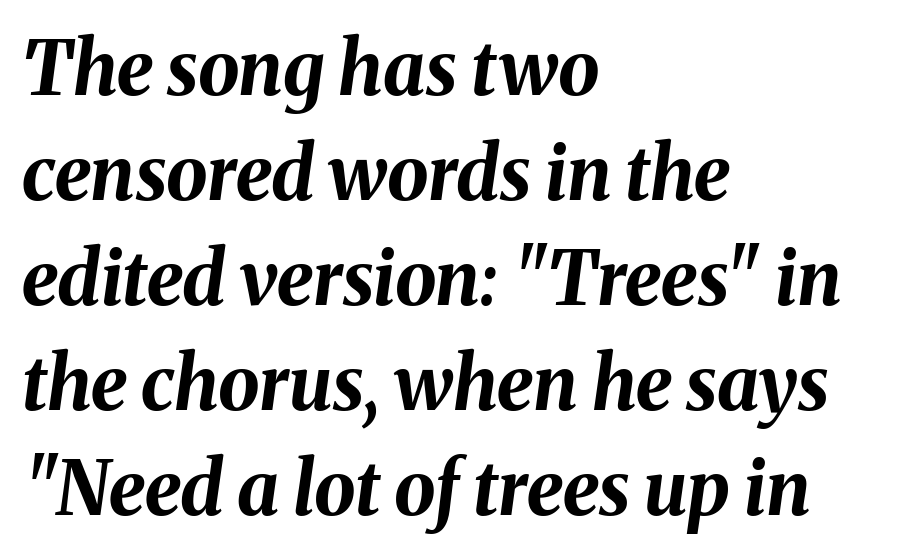
Q: Is the text bold? A: Yes.
Q: Is the text italic (slanted)? A: Yes, it leans right by about 8 degrees.
Q: Is the text underlined? A: No.
Q: How is the paragraph aligned? A: Left-aligned.
Q: Is the spacing between letters normal or unusually wide? A: Normal.
Q: Is the spacing between lines tight, normal or loose? A: Normal.
Q: Width (condensed, normal, or wide)? A: Normal.
Q: Stroke contrast? A: Medium.
Q: x-height? A: Medium.
Q: Monospaced? A: No.
